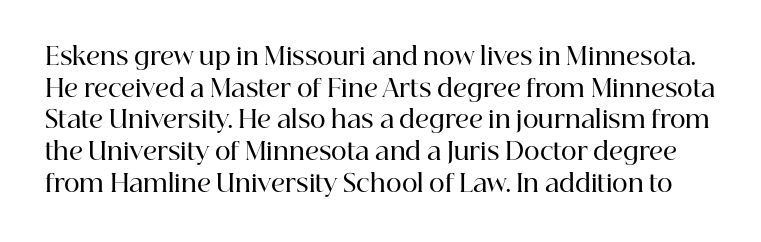
{"italic": "no", "bold": "semi", "underline": "no", "line_spacing": "normal", "line_spacing_ratio": 1.32, "letter_spacing": "normal", "letter_spacing_em": 0.0, "glyph_px": 24}
